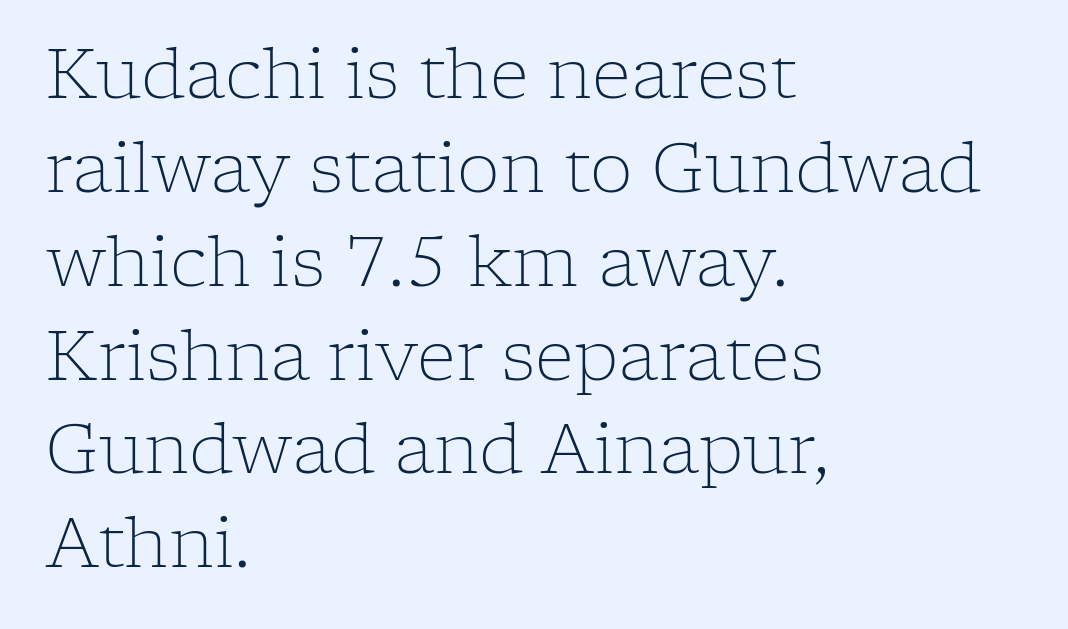
The image shows 68 px light serif type, upright; set left-aligned, normal line spacing (1.38x), normal letter spacing, not underlined; low stroke contrast and a medium x-height.
